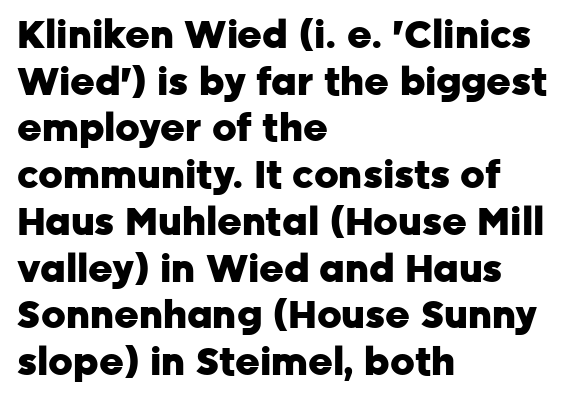
The image shows 38 px heavy sans-serif type, upright; set left-aligned, line spacing 1.23x, normal letter spacing, not underlined; low stroke contrast and a medium x-height.
